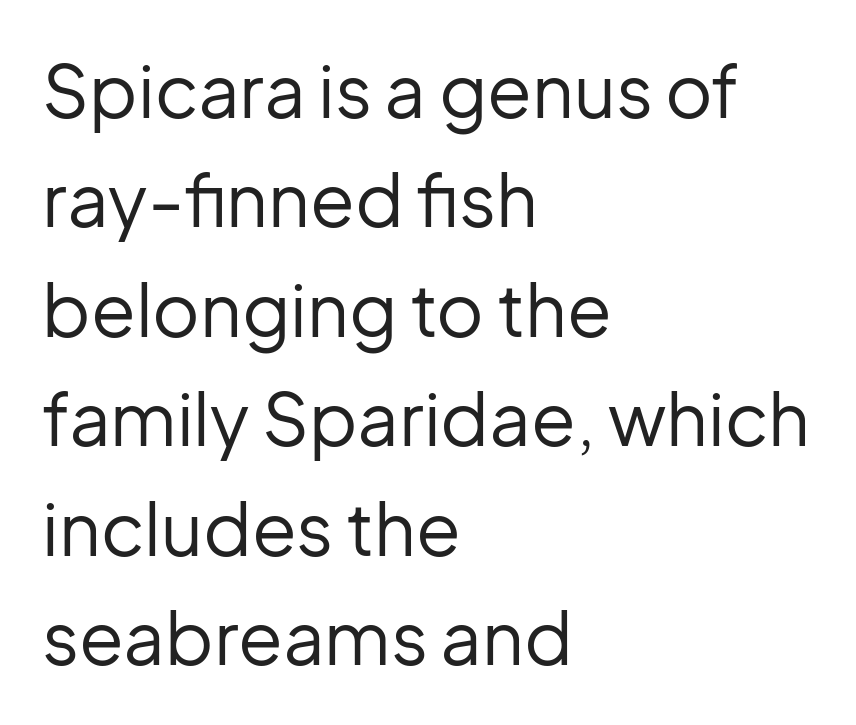
A student would call this left alignment; a typographer would say flush left, rag right. Tracking value appears to be zero — textbook default spacing. Regarding leading, the lines here are spaced in the standard way. Notice how the stems are strictly vertical — no italics here.
